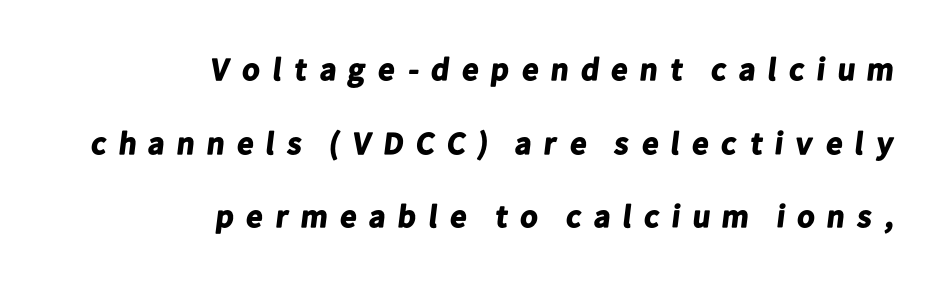
The image shows 32 px bold sans-serif type; set right-aligned, loose line spacing (2.3x), unusually wide letter spacing (+0.32 em), not underlined; low stroke contrast and a medium x-height.
